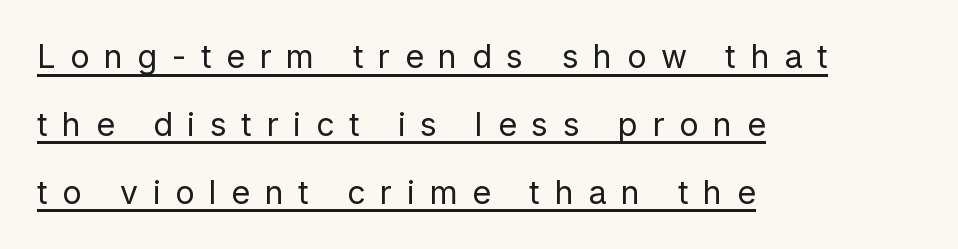
{"serif": "no", "italic": "no", "bold": "no", "weight": "regular", "width": "normal", "stroke_contrast": "low", "x_height": "medium", "monospaced": "no", "underline": "yes", "align": "left", "line_spacing": "loose", "line_spacing_ratio": 2.12, "letter_spacing": "wide", "letter_spacing_em": 0.46, "glyph_px": 32}
